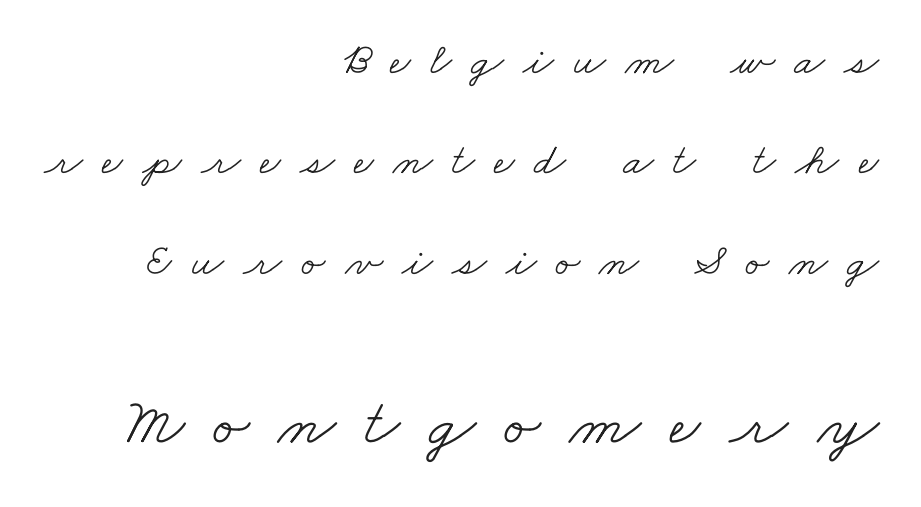
Q: Is the text bold? A: No.
Q: Is the typeface a serif or a sans-serif typeface? A: Serif.
Q: Is the text underlined? A: No.
Q: How is the paragraph aligned? A: Right-aligned.
Q: Is the spacing between letters normal or unusually wide? A: Unusually wide.
Q: Is the spacing between lines tight, normal or loose? A: Loose.
Q: Which block of text is set in a larger size, the first (top) or the second (bottom)? A: The second (bottom) one.
Q: Width (condensed, normal, or wide)? A: Wide.
Q: Stroke contrast? A: Low.
Q: x-height? A: Small.
Q: Monospaced? A: No.
